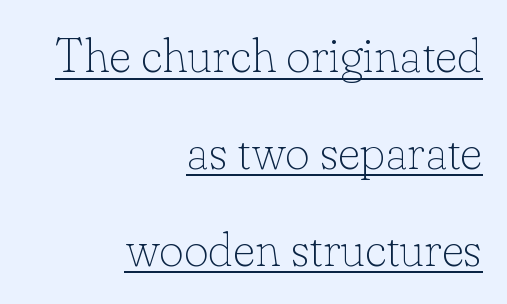
Serif or sans? Serif — the stroke terminals have little feet. Like a heading marked for emphasis, these lines bear an underscore. These lines keep a tight, regular rhythm from letter to letter. Each new line begins a long way beneath the previous one. Caption: multi-line text, flush right, ragged left. This sample has the flowing, uneven cadence of proportional lettering.
